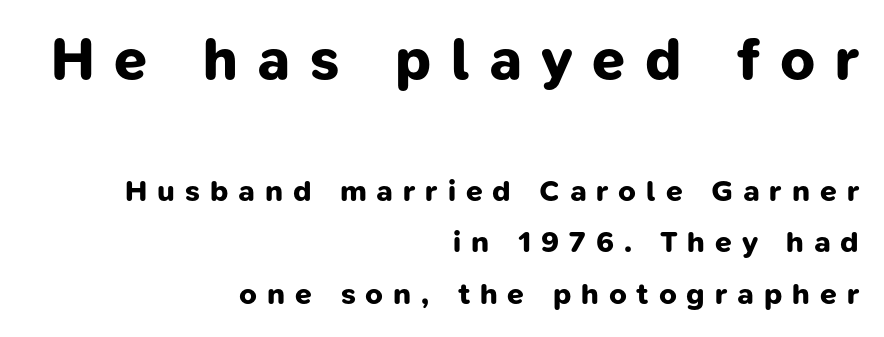
The passage shown is typeset with a sans-serif family. Honestly, there is no underline to notice here at all. Reading top to bottom, the characters get smaller at the block break. Visually the block forms a straight wall on the right and a jagged coastline on the left. Summary of weight: heavy, a full bold. Each letter keeps its own natural width here, so spacing adapts to shape.
